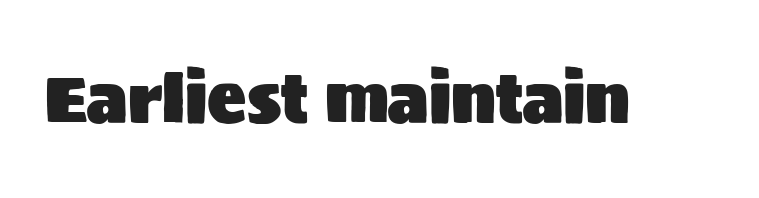
{"serif": "no", "italic": "no", "width": "normal", "stroke_contrast": "medium", "x_height": "large", "monospaced": "no", "underline": "no", "letter_spacing": "normal", "letter_spacing_em": 0.0, "glyph_px": 65}
